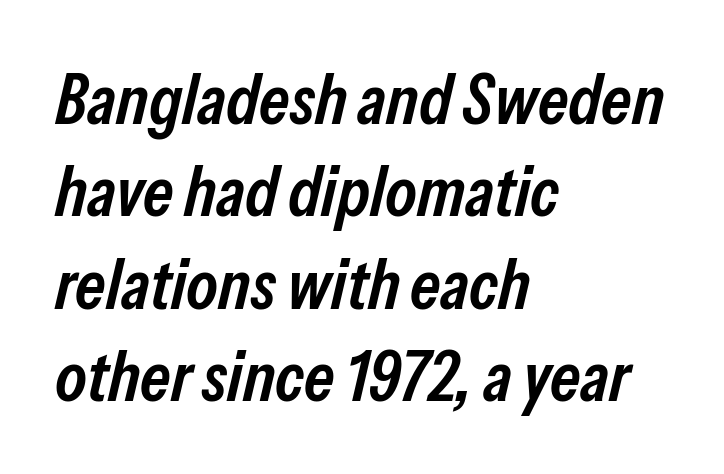
Q: Is the text bold? A: Semi-bold.
Q: Is the text italic (slanted)? A: Yes, it leans right by about 13 degrees.
Q: Is the text underlined? A: No.
Q: How is the paragraph aligned? A: Left-aligned.
Q: Is the spacing between letters normal or unusually wide? A: Normal.
Q: Is the spacing between lines tight, normal or loose? A: Normal.
Q: Width (condensed, normal, or wide)? A: Condensed.
Q: Stroke contrast? A: Low.
Q: x-height? A: Medium.
Q: Monospaced? A: No.
